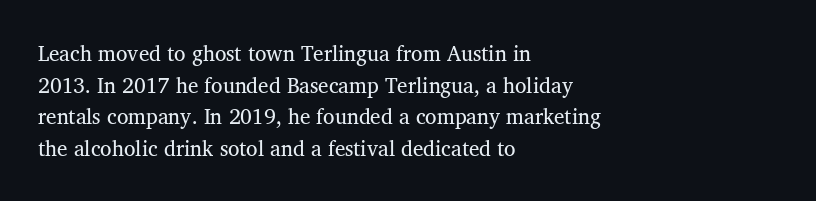
The image shows 21 px text type; set left-aligned, normal line spacing (1.51x), normal letter spacing, not underlined.
